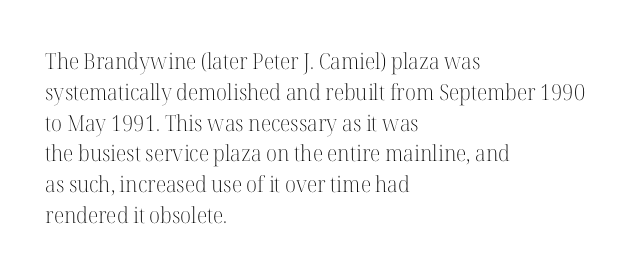
Q: Is the text bold? A: No.
Q: Is the text italic (slanted)? A: No, it is upright.
Q: Is the text underlined? A: No.
Q: How is the paragraph aligned? A: Left-aligned.
Q: Is the spacing between letters normal or unusually wide? A: Normal.
Q: Is the spacing between lines tight, normal or loose? A: Normal.
